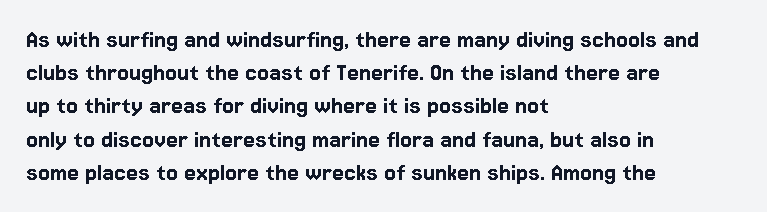
Q: Is the text italic (slanted)? A: No, it is upright.
Q: Is the text underlined? A: No.
Q: How is the paragraph aligned? A: Left-aligned.
Q: Is the spacing between letters normal or unusually wide? A: Normal.
